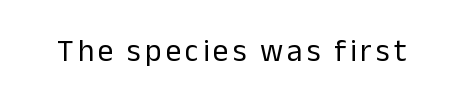
{"serif": "no", "italic": "no", "bold": "no", "weight": "regular", "width": "normal", "stroke_contrast": "low", "x_height": "medium", "monospaced": "no", "underline": "no", "glyph_px": 31}
